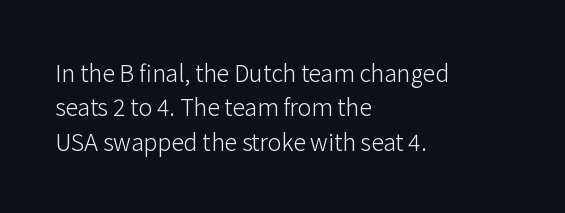
Q: Is the text bold? A: No.
Q: Is the text italic (slanted)? A: No, it is upright.
Q: Is the text underlined? A: No.
Q: How is the paragraph aligned? A: Left-aligned.
Q: Is the spacing between letters normal or unusually wide? A: Normal.
Q: Is the spacing between lines tight, normal or loose? A: Normal.
